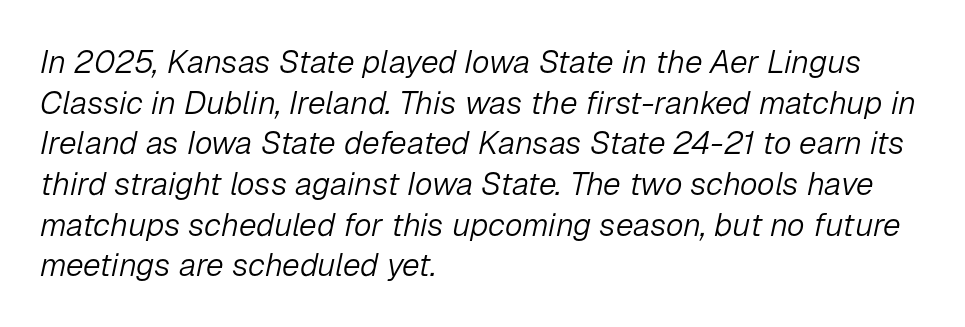
Regular leading. The cut favours lightness, reaching ordinary text weight at its darkest. The face used here has a pronounced slope to its letters. Lines of text with bare space underneath.
